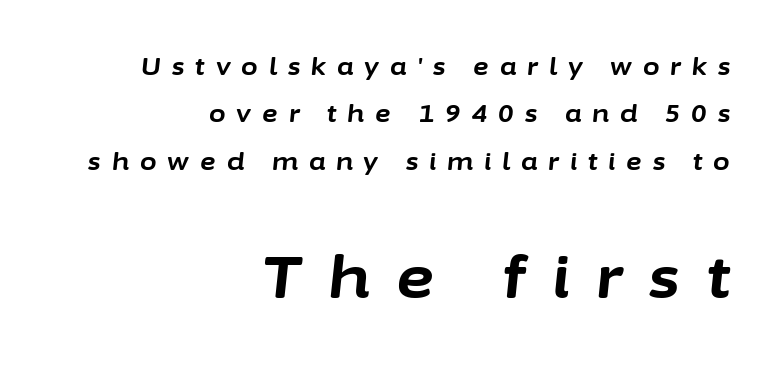
{"italic": "yes", "lean": "right", "slant_degrees": 6, "bold": "yes", "weight": "bold", "width": "normal", "stroke_contrast": "low", "x_height": "medium", "monospaced": "no", "underline": "no", "align": "right", "line_spacing": "loose", "line_spacing_ratio": 1.97, "letter_spacing": "wide", "letter_spacing_em": 0.46, "larger_block": "second", "size_ratio": 2.46, "glyph_px": 59}
